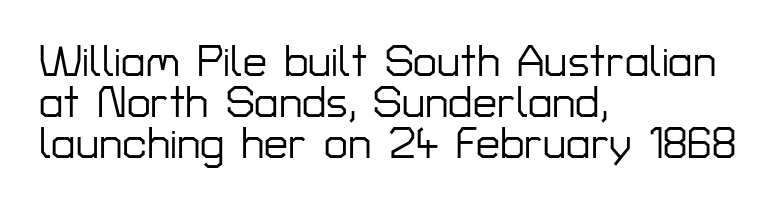
{"serif": "no", "italic": "no", "width": "normal", "stroke_contrast": "low", "x_height": "medium", "monospaced": "no", "underline": "no", "align": "left", "line_spacing": "tight", "line_spacing_ratio": 0.95, "letter_spacing": "normal", "letter_spacing_em": 0.0, "glyph_px": 43}
